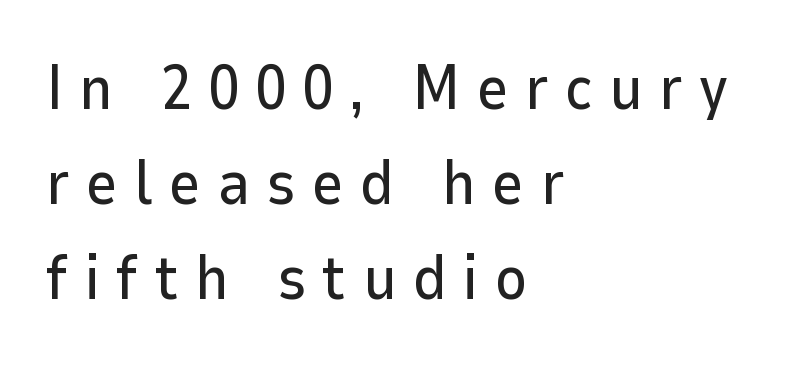
Teacher's note: observe the even left margin — that is flush-left alignment. This block has exactly the height ordinary leading produces. The rendering uses natural spacing where letterforms have individual widths. The type family on display is of the sans-serif kind.
